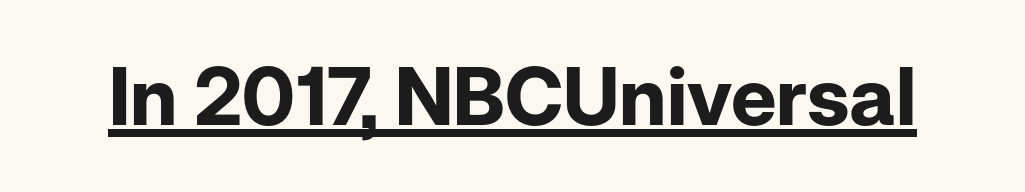
The image shows 80 px bold sans-serif type, upright; set normal letter spacing, underlined; low stroke contrast and a medium x-height.
